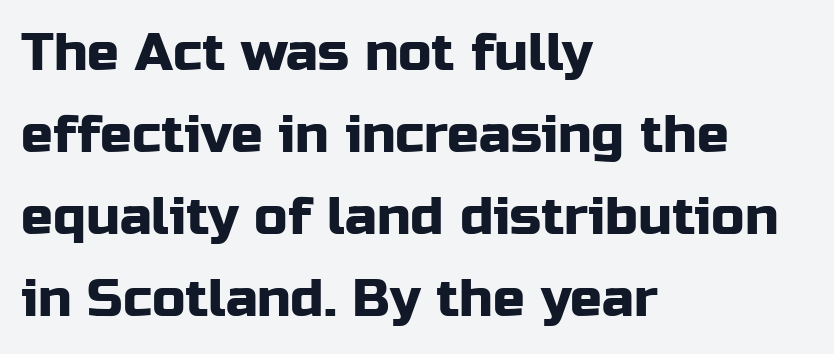
Q: Is the text italic (slanted)? A: No, it is upright.
Q: Is the typeface a serif or a sans-serif typeface? A: Sans-serif.
Q: Is the text underlined? A: No.
Q: How is the paragraph aligned? A: Left-aligned.
Q: Is the spacing between letters normal or unusually wide? A: Normal.
Q: Is the spacing between lines tight, normal or loose? A: Normal.
Q: Width (condensed, normal, or wide)? A: Normal.
Q: Stroke contrast? A: Low.
Q: x-height? A: Medium.
Q: Monospaced? A: No.
